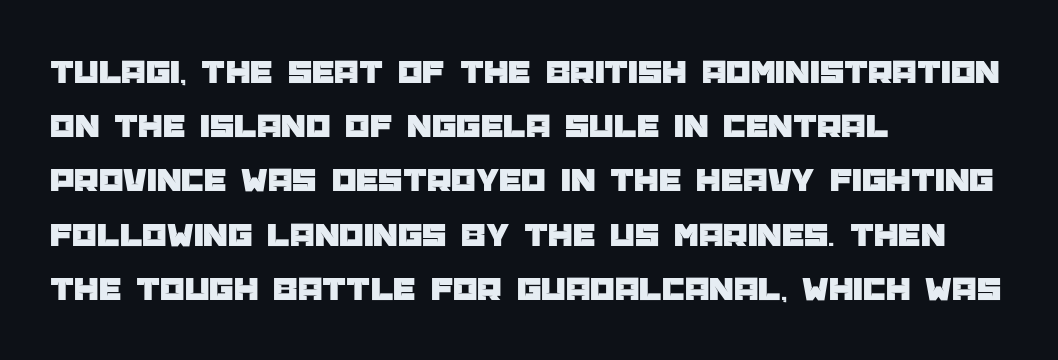
The image shows 35 px sans-serif type, upright; set left-aligned, normal line spacing (1.55x), normal letter spacing, not underlined; low stroke contrast and a large x-height.
